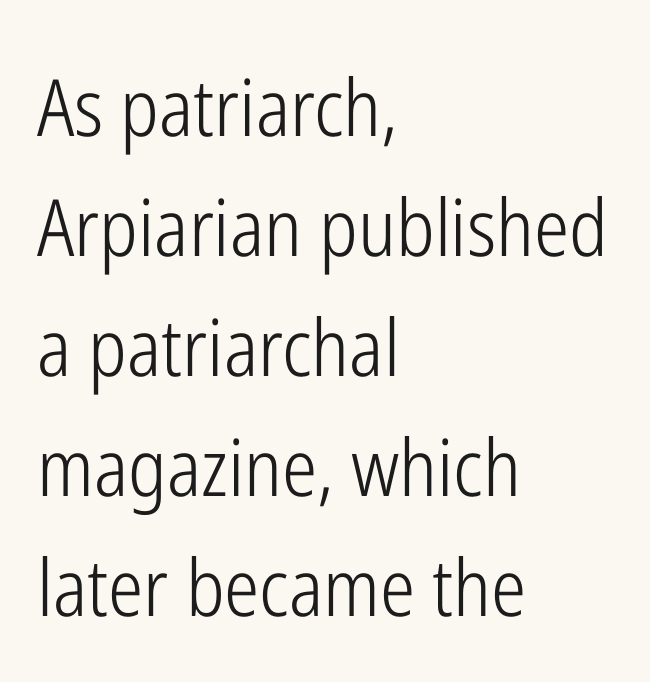
Q: Is the text bold? A: No.
Q: Is the text italic (slanted)? A: No, it is upright.
Q: Is the typeface a serif or a sans-serif typeface? A: Sans-serif.
Q: Is the text underlined? A: No.
Q: How is the paragraph aligned? A: Left-aligned.
Q: Is the spacing between letters normal or unusually wide? A: Normal.
Q: Is the spacing between lines tight, normal or loose? A: Normal.
Q: Width (condensed, normal, or wide)? A: Condensed.
Q: Stroke contrast? A: Low.
Q: x-height? A: Medium.
Q: Monospaced? A: No.
